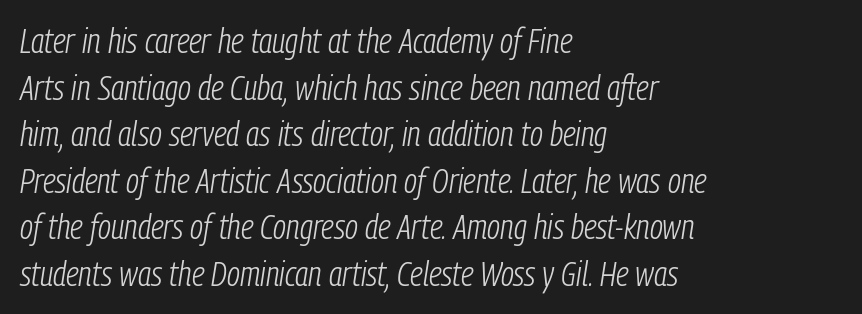
The image shows 34 px light, condensed type, italic (leaning right); set left-aligned, normal line spacing (1.37x), normal letter spacing, not underlined; low stroke contrast and a medium x-height.
